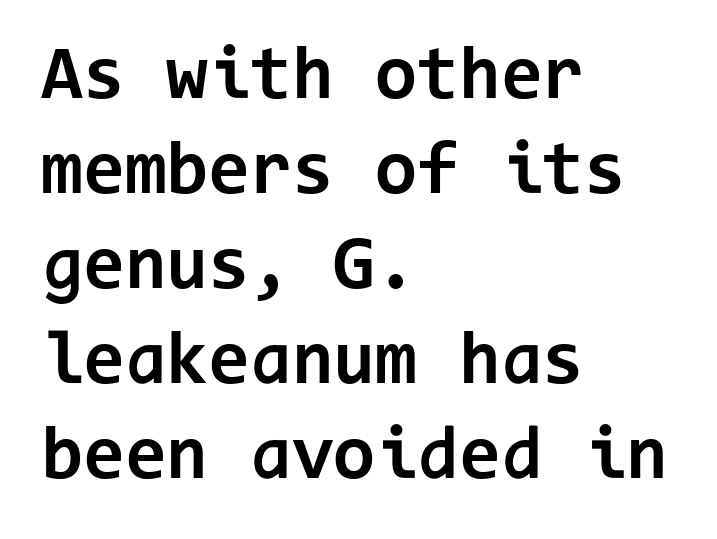
{"serif": "no", "italic": "no", "bold": "yes", "weight": "bold", "width": "normal", "stroke_contrast": "low", "x_height": "medium", "monospaced": "yes", "underline": "no", "align": "left", "line_spacing": "normal", "line_spacing_ratio": 1.25, "letter_spacing": "normal", "letter_spacing_em": 0.0, "glyph_px": 76}
